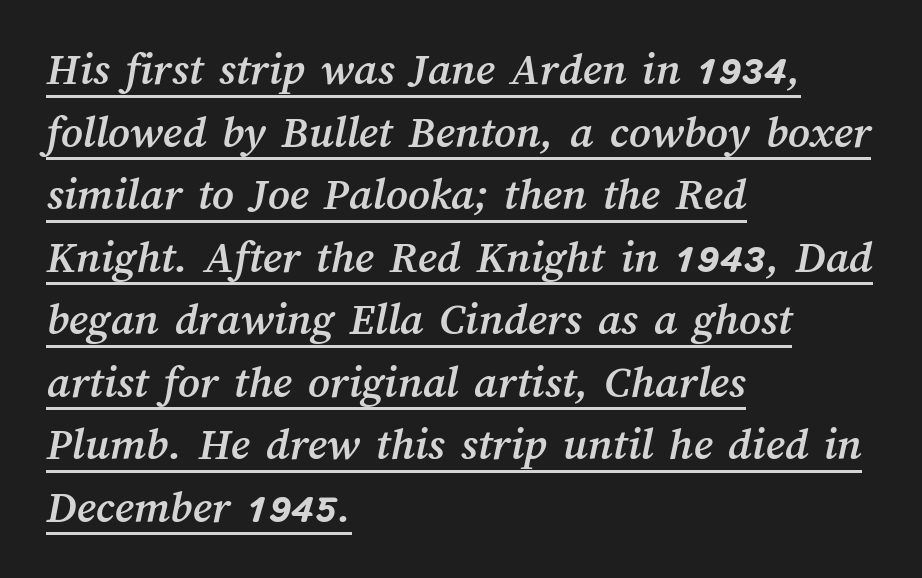
{"width": "normal", "stroke_contrast": "medium", "x_height": "medium", "monospaced": "no", "underline": "yes", "align": "left", "line_spacing": "normal", "line_spacing_ratio": 1.33, "letter_spacing": "normal", "letter_spacing_em": 0.0, "glyph_px": 47}
